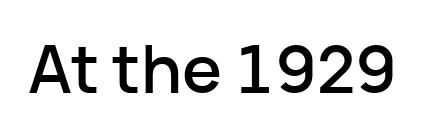
Q: Is the text italic (slanted)? A: No, it is upright.
Q: Is the typeface a serif or a sans-serif typeface? A: Sans-serif.
Q: Is the text underlined? A: No.
Q: Is the spacing between letters normal or unusually wide? A: Normal.
Q: Width (condensed, normal, or wide)? A: Normal.
Q: Stroke contrast? A: Low.
Q: x-height? A: Medium.
Q: Monospaced? A: No.
